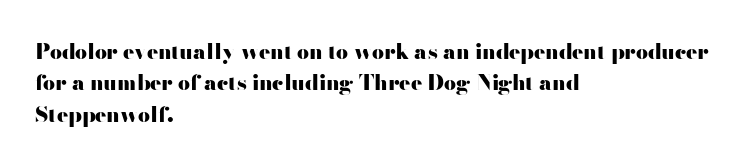
The passage shown is emphatically bold. The specimen reads as upright at a glance. Alignment: flush left. What stands out about the letter spacing? Nothing — it is the standard amount. The block of text has a typical density, with ordinary space between rows. The words here are not underlined.
